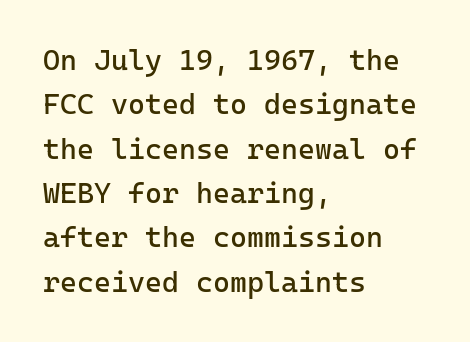
The weight tops out at a normal text grade. In terms of leading, this rendering sits right in the middle. Is this a sans? Yes — the strokes have no serifs. Short and long lines alike share a common starting point at left.
